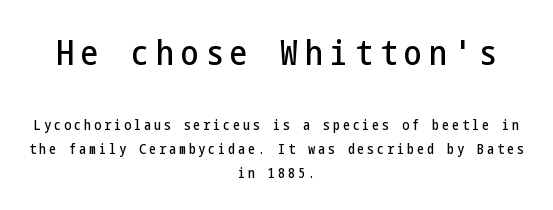
Q: Is the text italic (slanted)? A: No, it is upright.
Q: Is the typeface a serif or a sans-serif typeface? A: Sans-serif.
Q: Is the text underlined? A: No.
Q: How is the paragraph aligned? A: Centered.
Q: Is the spacing between letters normal or unusually wide? A: Unusually wide.
Q: Which block of text is set in a larger size, the first (top) or the second (bottom)? A: The first (top) one.
Q: Width (condensed, normal, or wide)? A: Condensed.
Q: Stroke contrast? A: Low.
Q: x-height? A: Medium.
